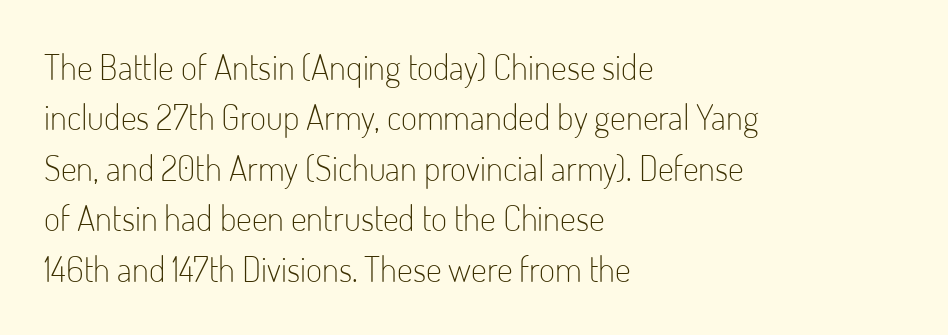
{"serif": "no", "italic": "no", "bold": "no", "weight": "light", "width": "condensed", "stroke_contrast": "low", "x_height": "small", "monospaced": "no", "underline": "no", "align": "left", "line_spacing": "normal", "line_spacing_ratio": 1.44, "letter_spacing": "normal", "letter_spacing_em": 0.0, "glyph_px": 35}
